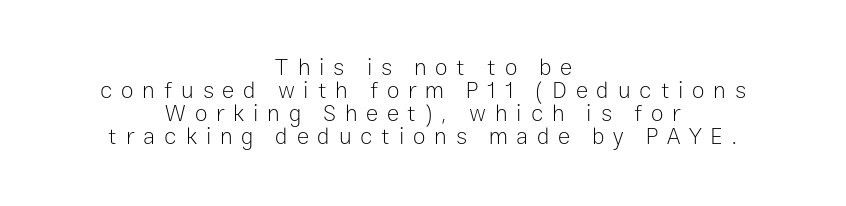
No word sits above an underline. A typesetter would call this leading minimal, almost set solid. This rendering uses center alignment, leaving both contours irregular but symmetric. A roman cut, with each character standing at attention. Bold? No — there's no thickening of the strokes.
